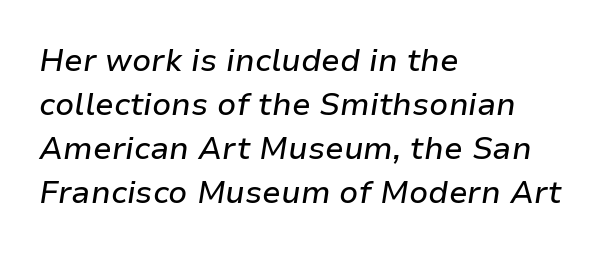
{"italic": "yes", "lean": "right", "slant_degrees": 9, "width": "normal", "stroke_contrast": "low", "x_height": "medium", "monospaced": "no", "underline": "no", "align": "left", "line_spacing": "normal", "line_spacing_ratio": 1.42, "letter_spacing": "normal", "letter_spacing_em": 0.0, "glyph_px": 31}
